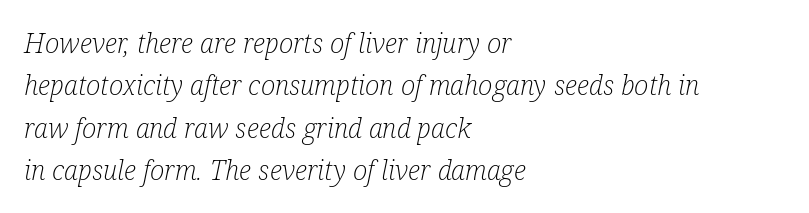
The image shows 27 px text type, italic (leaning right); set left-aligned, normal line spacing (1.57x), normal letter spacing, not underlined.
